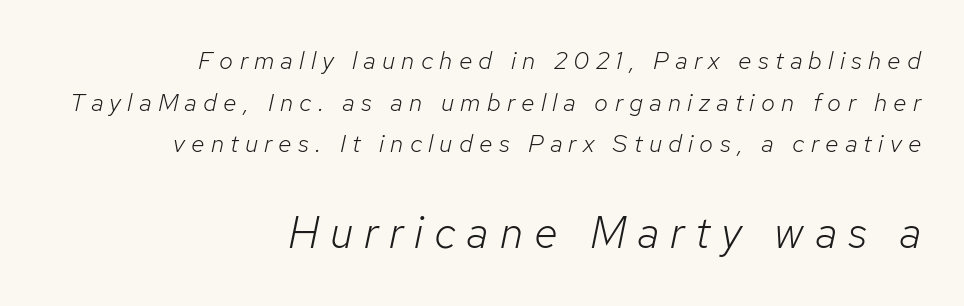
{"italic": "yes", "lean": "right", "slant_degrees": 12, "bold": "no", "weight": "light", "width": "normal", "stroke_contrast": "low", "x_height": "medium", "monospaced": "no", "underline": "no", "align": "right", "line_spacing": "normal", "line_spacing_ratio": 1.67, "letter_spacing": "wide", "letter_spacing_em": 0.25, "larger_block": "second", "size_ratio": 1.76, "glyph_px": 44}
